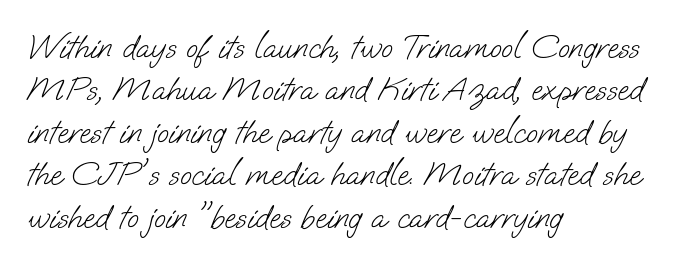
Leading matches the norm, producing a regular column. The ragged edge is on the right, which tells us the setting is flush left. Note: no serifs on the glyphs. Compared with a typical body face, this is equally light or lighter still.
